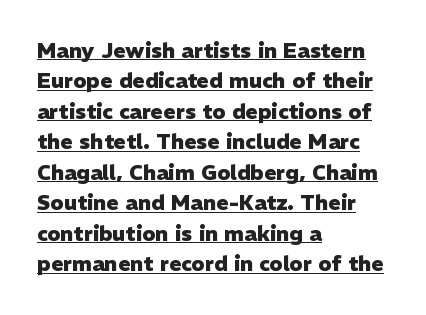
Q: Is the text bold? A: Yes.
Q: Is the text italic (slanted)? A: No, it is upright.
Q: Is the text underlined? A: Yes.
Q: How is the paragraph aligned? A: Left-aligned.
Q: Is the spacing between letters normal or unusually wide? A: Normal.
Q: Is the spacing between lines tight, normal or loose? A: Normal.
